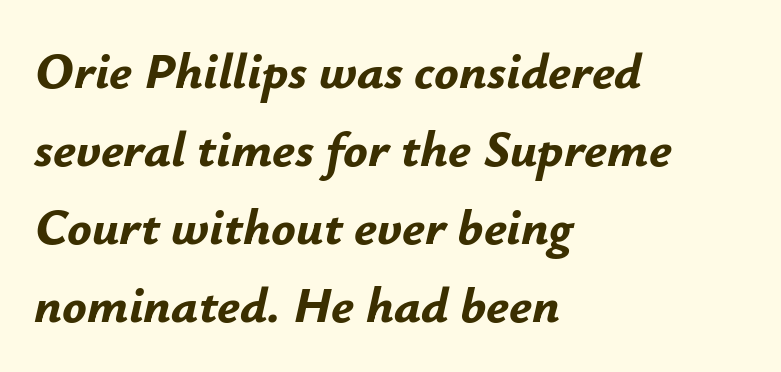
{"italic": "yes", "lean": "right", "slant_degrees": 12, "bold": "yes", "weight": "bold", "width": "normal", "stroke_contrast": "low", "x_height": "small", "monospaced": "no", "underline": "no", "align": "left", "line_spacing": "normal", "line_spacing_ratio": 1.53, "letter_spacing": "normal", "letter_spacing_em": 0.0, "glyph_px": 51}
